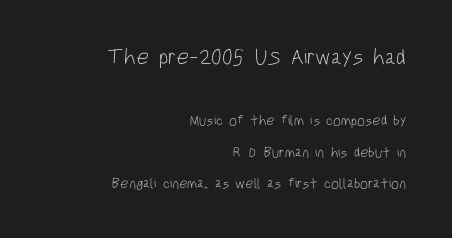
{"italic": "no", "bold": "no", "underline": "no", "align": "right", "line_spacing": "loose", "line_spacing_ratio": 2.25, "letter_spacing": "normal", "letter_spacing_em": 0.0, "larger_block": "first", "size_ratio": 1.57, "glyph_px": 22}
